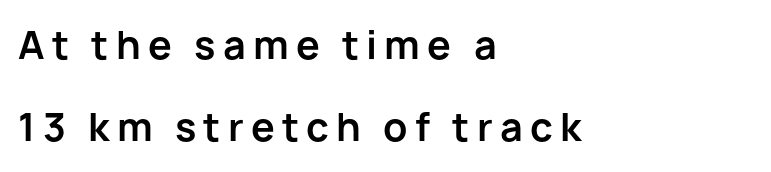
{"serif": "no", "italic": "no", "bold": "yes", "weight": "bold", "width": "normal", "stroke_contrast": "low", "x_height": "medium", "monospaced": "no", "underline": "no", "align": "left", "line_spacing": "loose", "line_spacing_ratio": 2.16, "glyph_px": 38}
